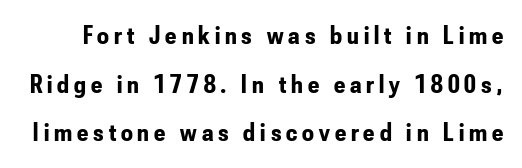
The image shows 26 px bold type, upright; set line spacing 1.87x, not underlined.
